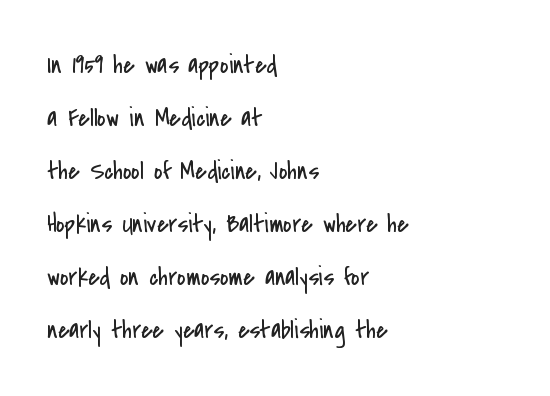
Q: Is the text bold? A: No.
Q: Is the text italic (slanted)? A: No, it is upright.
Q: Is the text underlined? A: No.
Q: How is the paragraph aligned? A: Left-aligned.
Q: Is the spacing between letters normal or unusually wide? A: Normal.
Q: Is the spacing between lines tight, normal or loose? A: Loose.
